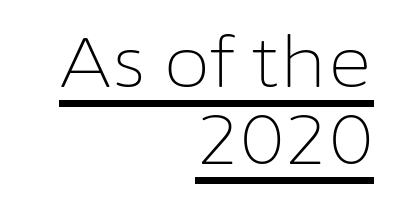
The image shows 69 px light sans-serif type, upright; set right-aligned, tight line spacing (1.12x), normal letter spacing, underlined; low stroke contrast and a medium x-height.
